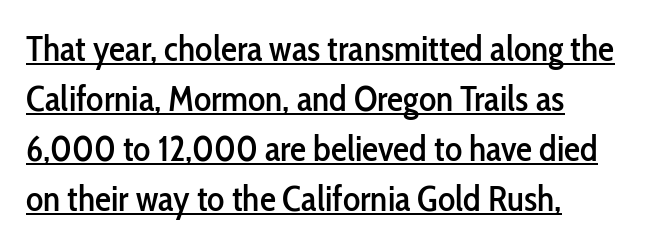
These lines are composed in type without serifs. Character widths vary here, with narrow letters taking less room than wide ones. In designer terms, the underline attribute is active on this setting. The line-height multiplier appears to be the usual default. Italic? Not at all — the glyphs are vertical. A typesetter would call this zero additional tracking.
